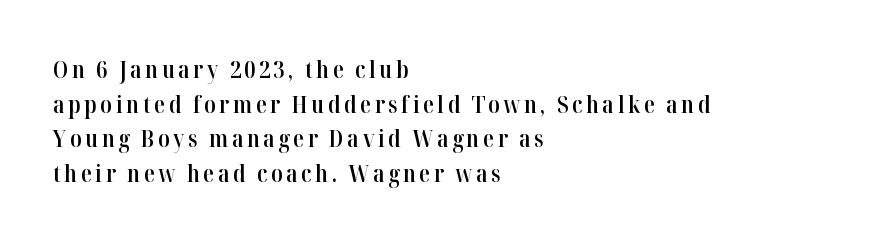
{"italic": "no", "bold": "semi", "underline": "no", "align": "left", "line_spacing": "normal", "line_spacing_ratio": 1.51, "glyph_px": 23}
